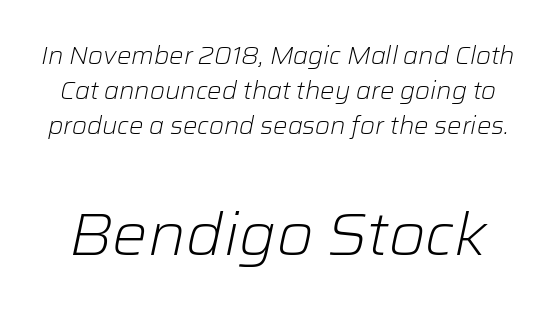
Q: Is the text bold? A: No.
Q: Is the text italic (slanted)? A: Yes, it leans right by about 12 degrees.
Q: Is the text underlined? A: No.
Q: Is the spacing between letters normal or unusually wide? A: Normal.
Q: Is the spacing between lines tight, normal or loose? A: Normal.
Q: Which block of text is set in a larger size, the first (top) or the second (bottom)? A: The second (bottom) one.
Q: Width (condensed, normal, or wide)? A: Normal.
Q: Stroke contrast? A: Low.
Q: x-height? A: Medium.
Q: Monospaced? A: No.
